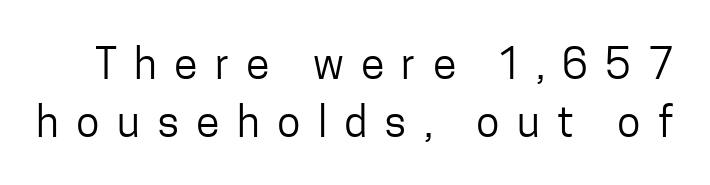
Q: Is the text bold? A: No.
Q: Is the text italic (slanted)? A: No, it is upright.
Q: Is the typeface a serif or a sans-serif typeface? A: Sans-serif.
Q: Is the text underlined? A: No.
Q: Is the spacing between letters normal or unusually wide? A: Unusually wide.
Q: Is the spacing between lines tight, normal or loose? A: Normal.
Q: Width (condensed, normal, or wide)? A: Condensed.
Q: Stroke contrast? A: Low.
Q: x-height? A: Medium.
Q: Monospaced? A: No.
